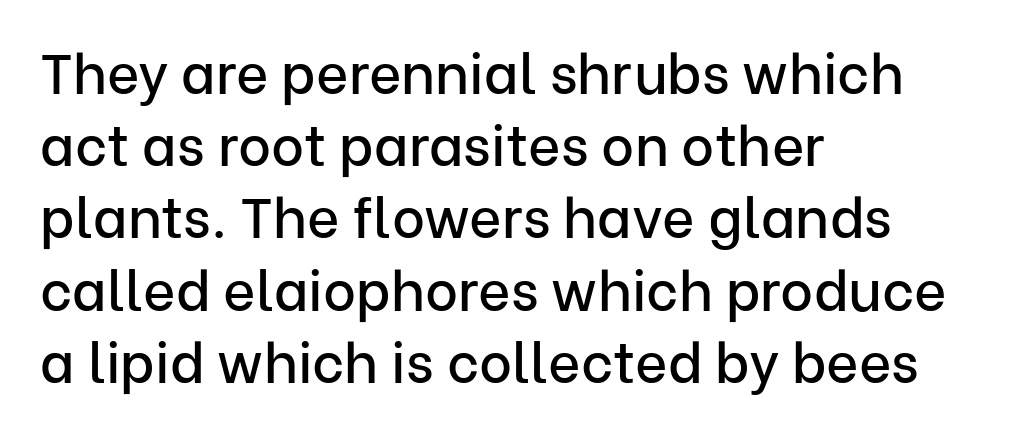
Q: Is the text italic (slanted)? A: No, it is upright.
Q: Is the typeface a serif or a sans-serif typeface? A: Sans-serif.
Q: Is the text underlined? A: No.
Q: How is the paragraph aligned? A: Left-aligned.
Q: Is the spacing between letters normal or unusually wide? A: Normal.
Q: Is the spacing between lines tight, normal or loose? A: Normal.
Q: Width (condensed, normal, or wide)? A: Normal.
Q: Stroke contrast? A: Low.
Q: x-height? A: Medium.
Q: Monospaced? A: No.
